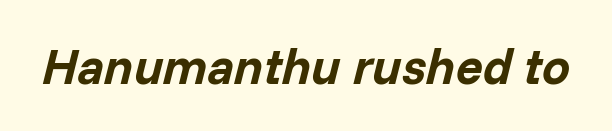
The image shows 50 px bold type, italic (leaning right); set normal letter spacing, not underlined; low stroke contrast and a medium x-height.
